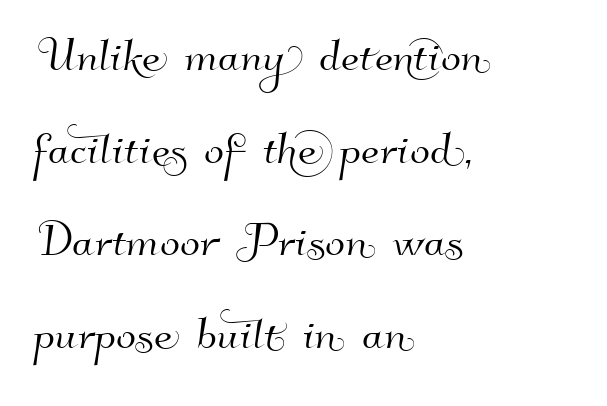
Q: Is the typeface a serif or a sans-serif typeface? A: Sans-serif.
Q: Is the text underlined? A: No.
Q: How is the paragraph aligned? A: Left-aligned.
Q: Is the spacing between letters normal or unusually wide? A: Normal.
Q: Is the spacing between lines tight, normal or loose? A: Normal.
Q: Width (condensed, normal, or wide)? A: Normal.
Q: Stroke contrast? A: High.
Q: x-height? A: Small.
Q: Monospaced? A: No.
